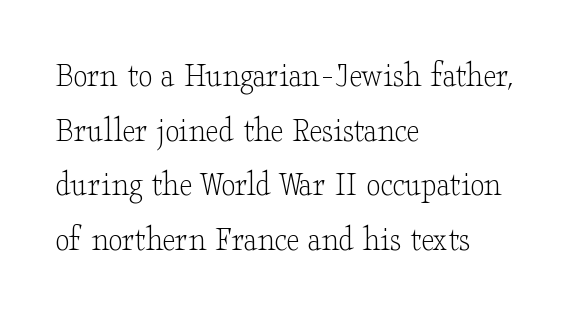
The font sits on the lighter half of the weight spectrum, regular included. Look at the tracking — it's just the regular setting, nothing added. The space between consecutive lines is moderate. The face used here is proportionally spaced, like ordinary book or web type. Quick note: not italic, upright. Horizontally, the lines are justified to the leading edge only.
